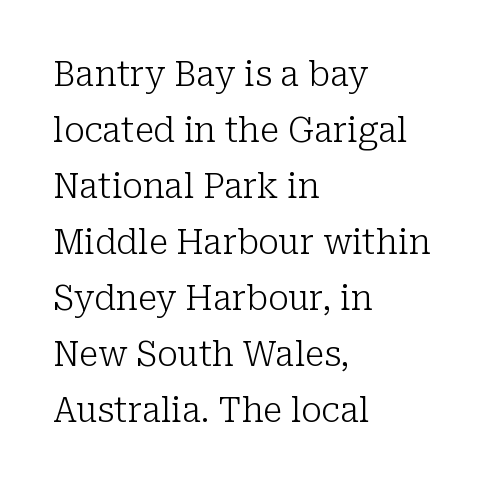
Successive baselines arrive at the customary interval. Note the varied advance widths — an 'i' is clearly narrower than an 'm'. The letterforms sit at book weight or below. Upright lettering throughout. The compositor pushed each line to the left boundary.
